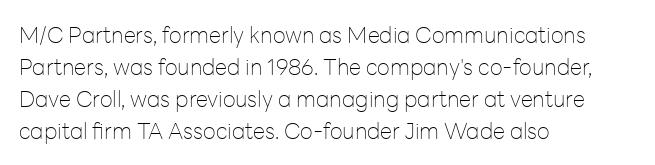
This sample uses an upright cut, with every glyph sitting square on the baseline. Check the space under the baseline: it is left empty. These lines are set flush left with a ragged right edge. Weight: not bold — regular or lighter.
